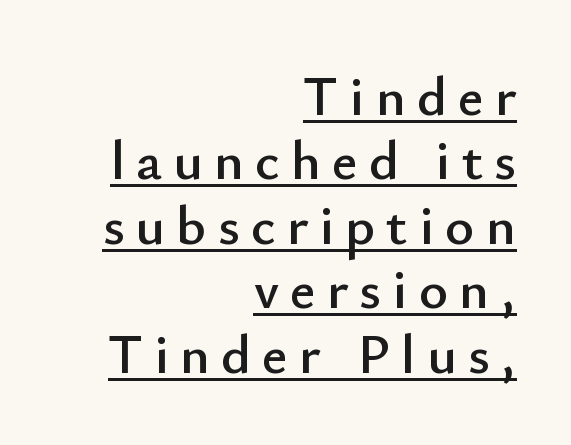
{"serif": "no", "italic": "no", "width": "normal", "stroke_contrast": "low", "x_height": "small", "monospaced": "no", "underline": "yes", "align": "right", "line_spacing": "tight", "line_spacing_ratio": 1.15, "letter_spacing": "wide", "letter_spacing_em": 0.2, "glyph_px": 56}
